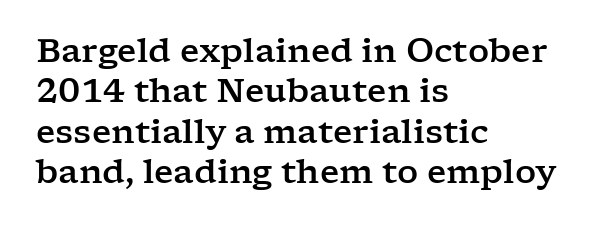
The image shows 33 px wide serif type, upright; set left-aligned, line spacing 1.22x, normal letter spacing, not underlined; low stroke contrast and a medium x-height.
